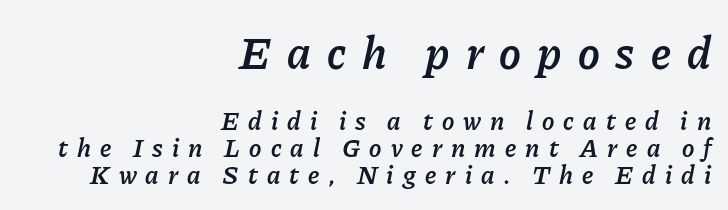
{"italic": "yes", "lean": "right", "slant_degrees": 11, "bold": "semi", "weight": "semibold", "width": "normal", "stroke_contrast": "low", "x_height": "medium", "monospaced": "no", "underline": "no", "align": "right", "line_spacing": "tight", "line_spacing_ratio": 1.03, "letter_spacing": "wide", "letter_spacing_em": 0.35, "larger_block": "first", "size_ratio": 1.77, "glyph_px": 46}
